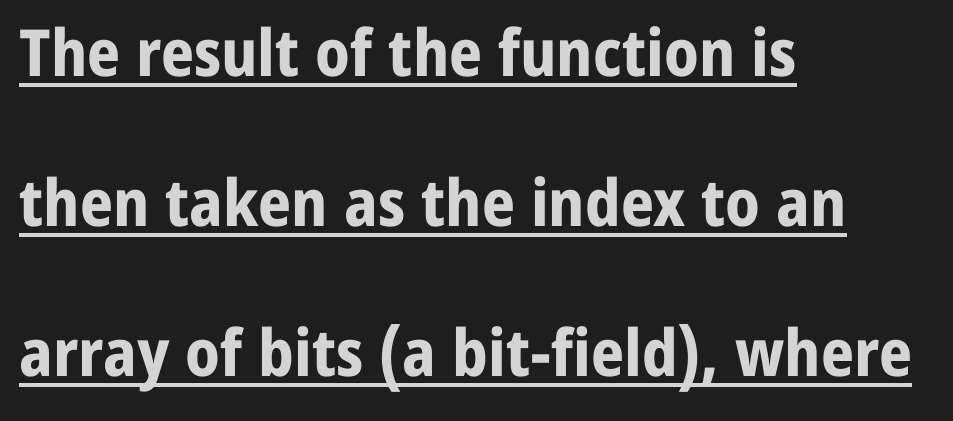
{"serif": "no", "italic": "no", "bold": "yes", "weight": "bold", "width": "normal", "stroke_contrast": "low", "x_height": "medium", "monospaced": "no", "underline": "yes", "align": "left", "line_spacing": "loose", "line_spacing_ratio": 2.31, "letter_spacing": "normal", "letter_spacing_em": 0.0, "glyph_px": 65}
